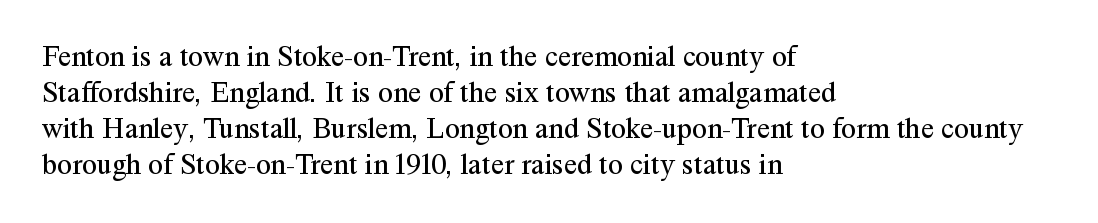
Note the varied advance widths — an 'i' is clearly narrower than an 'm'. In terms of letterform style, serifs are clearly present. Is the stroke heavy? The answer is a plain regular-or-lighter. Ascenders rise straight up at ninety degrees. Check the space under the baseline: it is left empty. The lines are quadded left.
